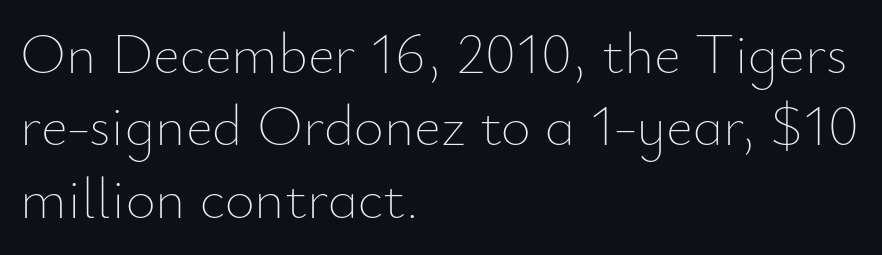
The image shows 58 px thin type, upright; set left-aligned, normal line spacing (1.25x), normal letter spacing, not underlined; low stroke contrast and a small x-height.
